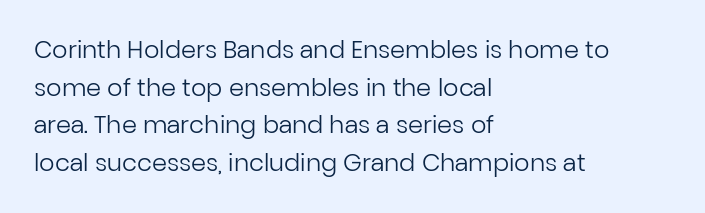
Q: Is the text bold? A: No.
Q: Is the text italic (slanted)? A: No, it is upright.
Q: Is the text underlined? A: No.
Q: How is the paragraph aligned? A: Left-aligned.
Q: Is the spacing between letters normal or unusually wide? A: Normal.
Q: Is the spacing between lines tight, normal or loose? A: Normal.
